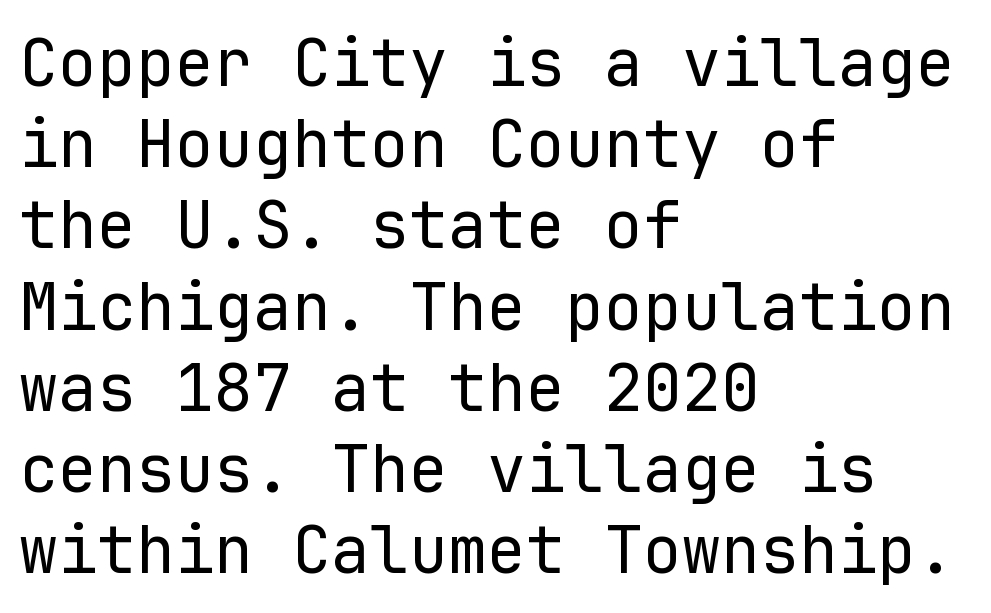
The image shows 65 px regular-weight sans-serif type, upright, monospaced; set left-aligned, normal line spacing (1.25x), normal letter spacing, not underlined; low stroke contrast and a medium x-height.
